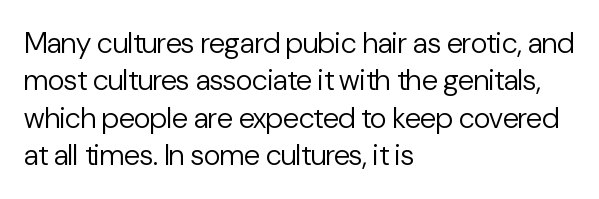
{"serif": "no", "italic": "no", "bold": "no", "weight": "regular", "width": "normal", "stroke_contrast": "low", "x_height": "medium", "monospaced": "no", "underline": "no", "align": "left", "line_spacing": "normal", "line_spacing_ratio": 1.29, "letter_spacing": "normal", "letter_spacing_em": 0.0, "glyph_px": 29}
